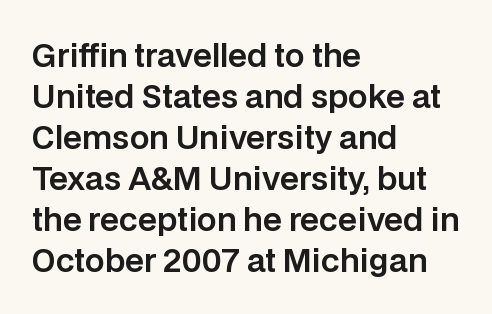
The type sits square on the baseline with zero lean. Check the space under the baseline: it is left empty. This rendering leaves character spacing at its baseline value. The lines sit at an ordinary, default distance from one another. Think of a printed novel: that variable character pitch is what you see here. Grotesque or geometric, the face here clearly has no serifs.
